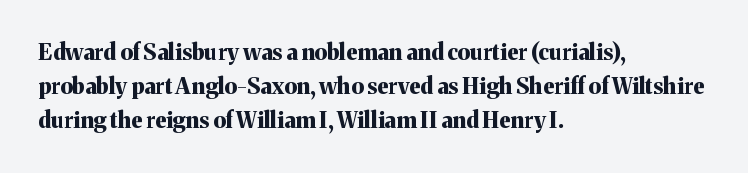
{"italic": "no", "bold": "yes", "underline": "no", "align": "left", "line_spacing": "normal", "line_spacing_ratio": 1.55, "letter_spacing": "normal", "letter_spacing_em": 0.0, "glyph_px": 22}
